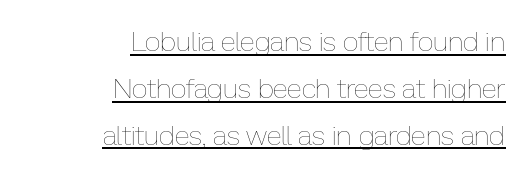
The image shows 28 px thin type, upright; set right-aligned, normal line spacing (1.67x), normal letter spacing, underlined; low stroke contrast and a medium x-height.
